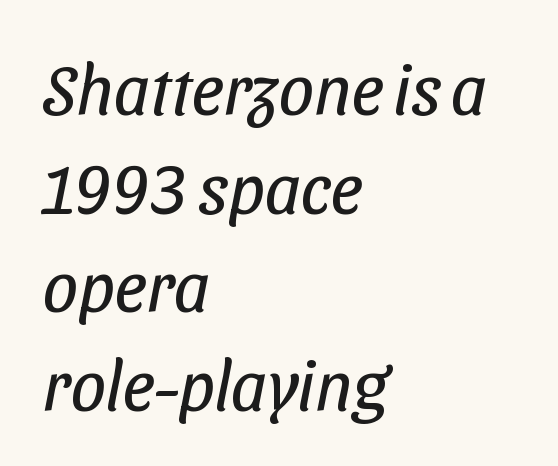
The image shows 70 px regular-weight, condensed sans-serif type; set left-aligned, normal line spacing (1.41x), normal letter spacing, not underlined; low stroke contrast and a medium x-height.
